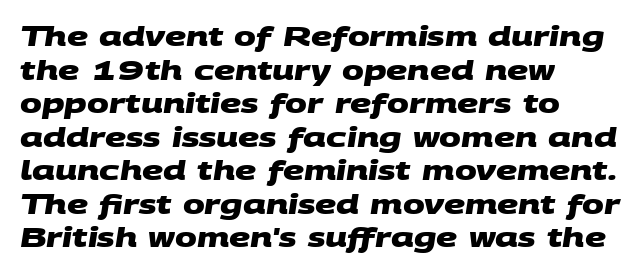
{"bold": "yes", "underline": "no", "align": "left", "line_spacing": "normal", "line_spacing_ratio": 1.29, "letter_spacing": "normal", "letter_spacing_em": 0.0, "glyph_px": 26}
